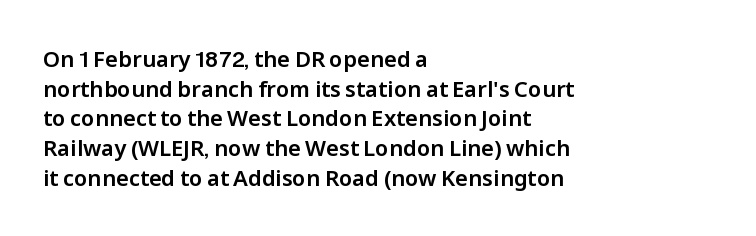
{"italic": "no", "underline": "no", "align": "left", "line_spacing": "normal", "line_spacing_ratio": 1.35, "letter_spacing": "normal", "letter_spacing_em": 0.0, "glyph_px": 22}
